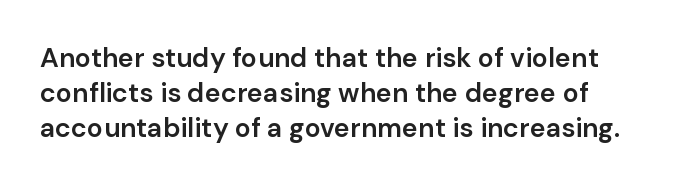
Q: Is the text bold? A: Semi-bold.
Q: Is the text italic (slanted)? A: No, it is upright.
Q: Is the text underlined? A: No.
Q: Is the spacing between letters normal or unusually wide? A: Normal.
Q: Is the spacing between lines tight, normal or loose? A: Normal.
